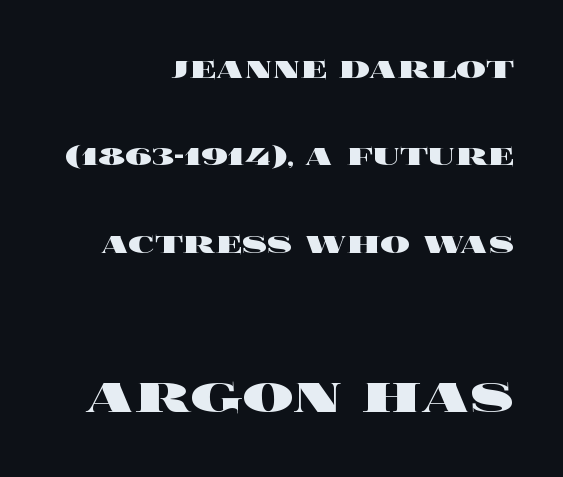
The image shows 64 px heavy, wide type, upright; set right-aligned, loose line spacing (2.36x), normal letter spacing, not underlined; the second (bottom) block is 1.73x larger; a large x-height.
